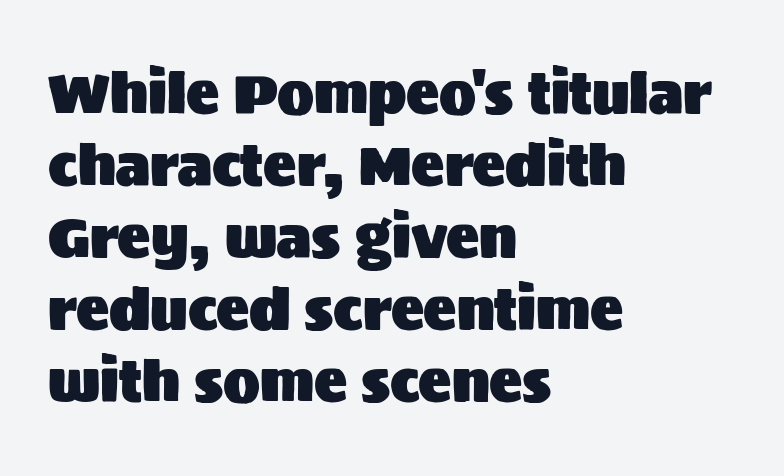
{"serif": "no", "italic": "no", "width": "normal", "stroke_contrast": "medium", "x_height": "large", "monospaced": "no", "underline": "no", "align": "left", "line_spacing": "normal", "line_spacing_ratio": 1.31, "letter_spacing": "normal", "letter_spacing_em": 0.0, "glyph_px": 55}
